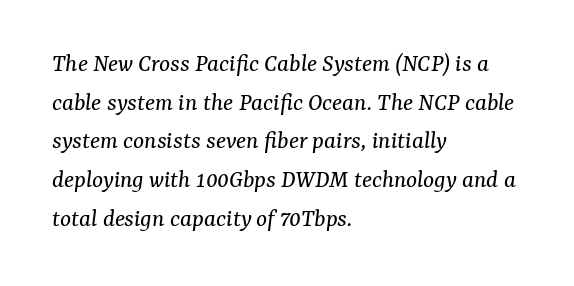
{"italic": "yes", "lean": "right", "slant_degrees": 7, "bold": "no", "underline": "no", "align": "left", "line_spacing": "normal", "line_spacing_ratio": 1.49, "letter_spacing": "normal", "letter_spacing_em": 0.0, "glyph_px": 26}
